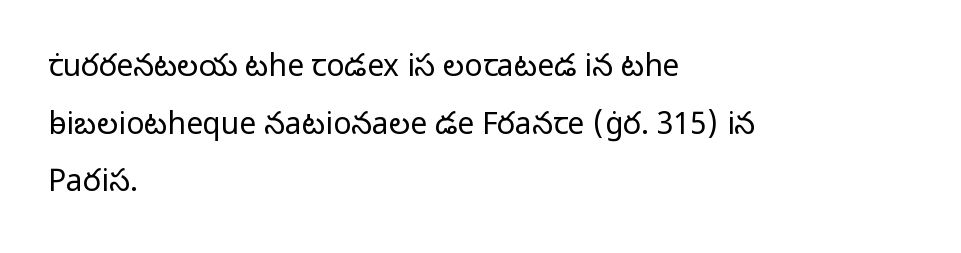
The image shows 30 px light sans-serif type, upright; set left-aligned, loose line spacing (1.92x), normal letter spacing, not underlined; low stroke contrast and a medium x-height.
